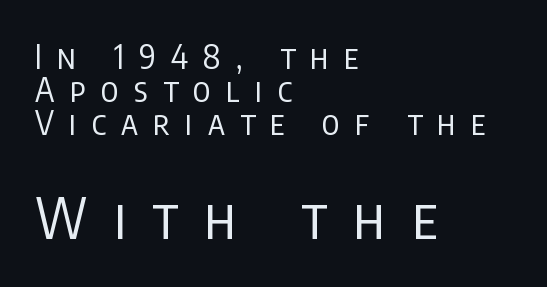
Vertical strokes here are truly vertical. This sample uses expanded letter spacing, leaving extra air between glyphs. The strokes carry an ordinary text weight at most. The typesetter chose a ragged-right arrangement here.
